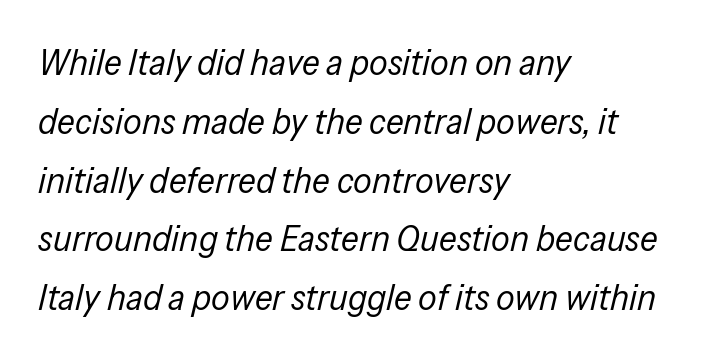
Q: Is the text bold? A: No.
Q: Is the text italic (slanted)? A: Yes, it leans right by about 13 degrees.
Q: Is the text underlined? A: No.
Q: How is the paragraph aligned? A: Left-aligned.
Q: Is the spacing between letters normal or unusually wide? A: Normal.
Q: Is the spacing between lines tight, normal or loose? A: Normal.
Q: Width (condensed, normal, or wide)? A: Condensed.
Q: Stroke contrast? A: Low.
Q: x-height? A: Medium.
Q: Monospaced? A: No.
